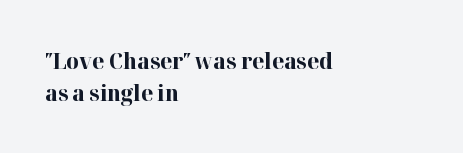
Beneath every word, the page is bare. Successive baselines arrive at the customary interval. It's the straight-up-and-down kind of type. Which margin do the lines hug? The left one — the right edge is uneven. Thick stems and heavy bowls — unmistakably bold.
